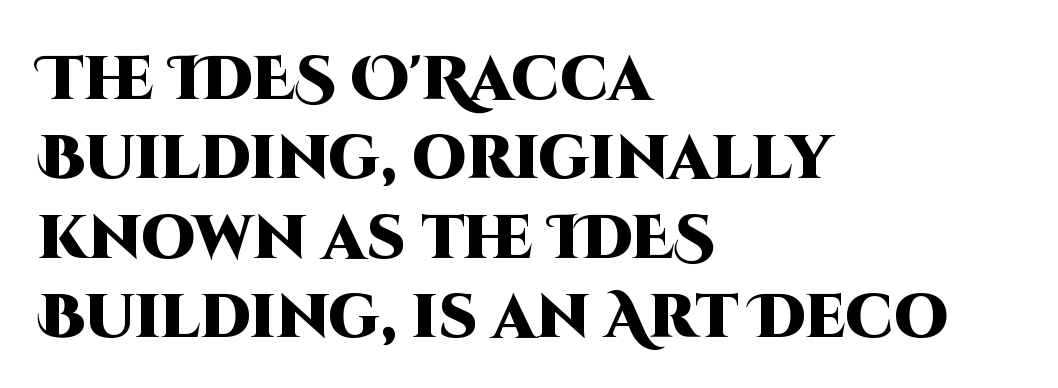
The passage shown is emphatically bold. Every character sits straight up, as roman type does. Looks like regular typesetting: each glyph gets only the width it needs. Honestly, there is no underline to notice here at all. Leftover space on each line is placed entirely after the last word. I'd call this a sans setting — the letters go barefoot.
